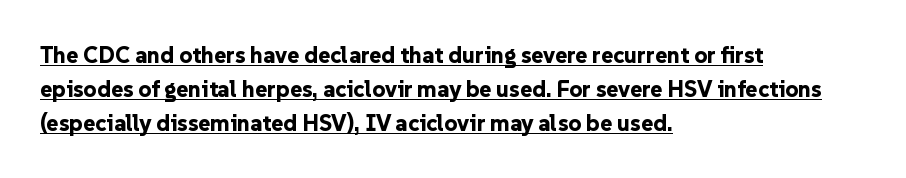
Compared with undecorated copy, this sample adds a rule below the words. Default kerning and tracking; the words read as compact shapes. Notice how the stems are strictly vertical — no italics here. Summary of vertical rhythm: regular, with standard interline spacing. Look at the stroke-to-counter ratio: heavy, a bold.
